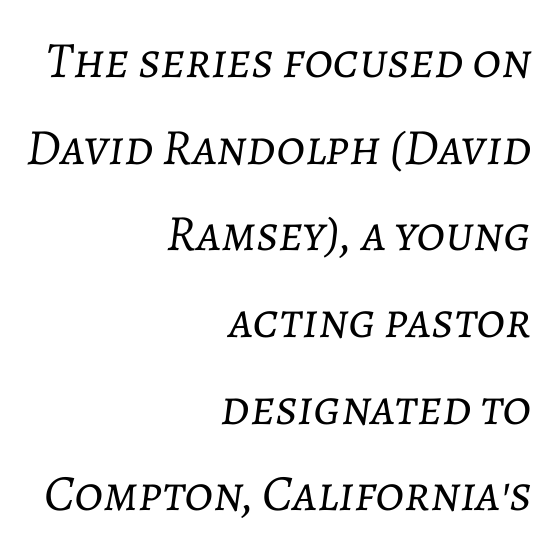
Q: Is the text bold? A: No.
Q: Is the text italic (slanted)? A: Yes, it leans right by about 7 degrees.
Q: Is the text underlined? A: No.
Q: How is the paragraph aligned? A: Right-aligned.
Q: Is the spacing between letters normal or unusually wide? A: Normal.
Q: Is the spacing between lines tight, normal or loose? A: Normal.
Q: Width (condensed, normal, or wide)? A: Normal.
Q: Stroke contrast? A: Low.
Q: x-height? A: Medium.
Q: Monospaced? A: No.
